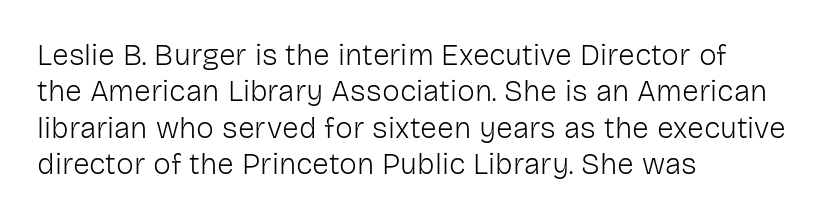
{"serif": "no", "italic": "no", "bold": "no", "weight": "light", "width": "normal", "stroke_contrast": "low", "x_height": "medium", "monospaced": "no", "underline": "no", "align": "left", "line_spacing_ratio": 1.21, "letter_spacing": "normal", "letter_spacing_em": 0.0, "glyph_px": 30}
